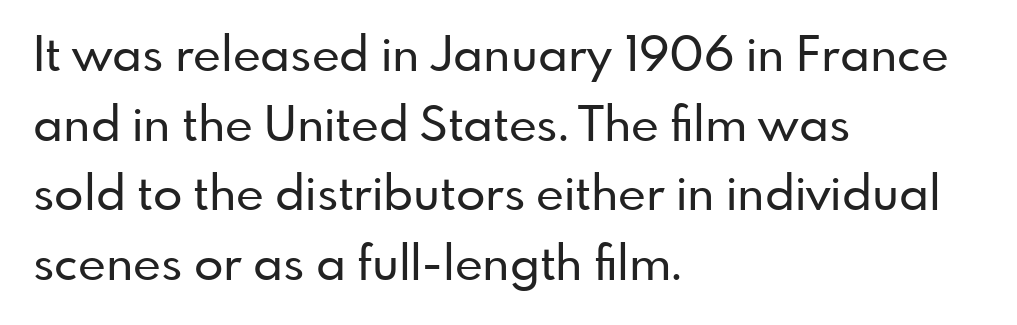
Whoever set this chose a conventional vertical rhythm. Proportional: the letters do not fall into vertical columns. No feet cap the strokes, marking this as sans-serif type. The specimen omits any rule beneath the text block's lines. The lines are quadded left. You could call the tracking neutral — neither tight nor loose.
